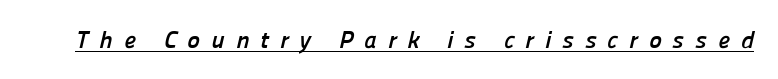
{"bold": "yes", "underline": "yes", "letter_spacing": "wide", "letter_spacing_em": 0.46, "glyph_px": 24}
